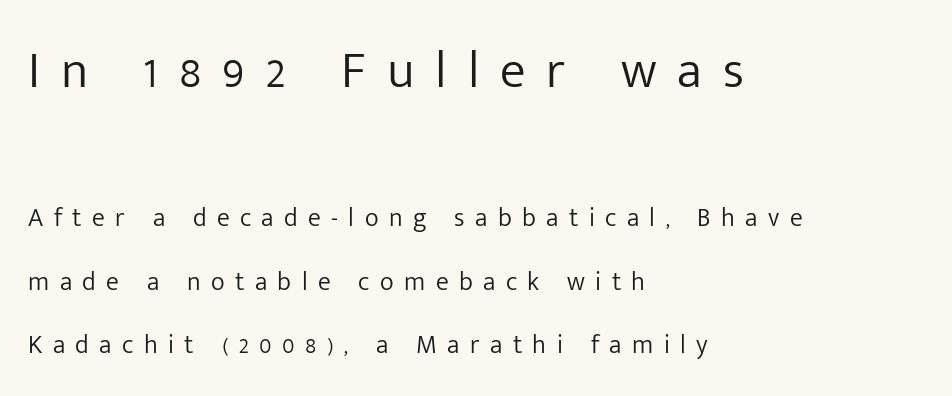
Caption: expanded tracking, letters set apart. The designer dialed line spacing up above the default. Serif or sans? Sans — the stroke terminals are bare. All the whitespace from short lines collects on the right. You could not count columns in this text — the font is proportionally spaced. The initial chunk of copy outweighs the following chunk in type size.
